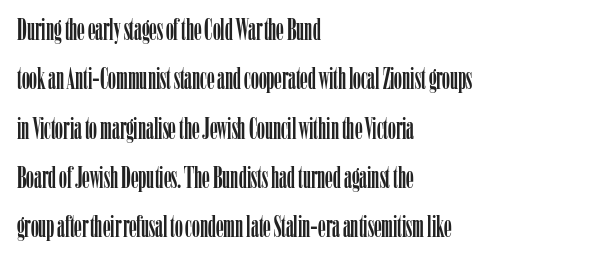
Q: Is the text italic (slanted)? A: No, it is upright.
Q: Is the typeface a serif or a sans-serif typeface? A: Serif.
Q: Is the text underlined? A: No.
Q: How is the paragraph aligned? A: Left-aligned.
Q: Is the spacing between letters normal or unusually wide? A: Normal.
Q: Is the spacing between lines tight, normal or loose? A: Normal.
Q: Width (condensed, normal, or wide)? A: Condensed.
Q: Stroke contrast? A: Low.
Q: x-height? A: Medium.
Q: Monospaced? A: No.
